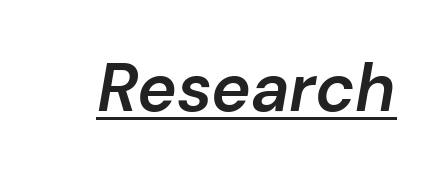
Beneath each row of characters lies a ruled line. How are the letters spaced? Ordinarily, with no added tracking. This sample has the flowing, uneven cadence of proportional lettering. Moderately thickened strokes mark this as semibold type. The specimen reads as italic at a glance.
